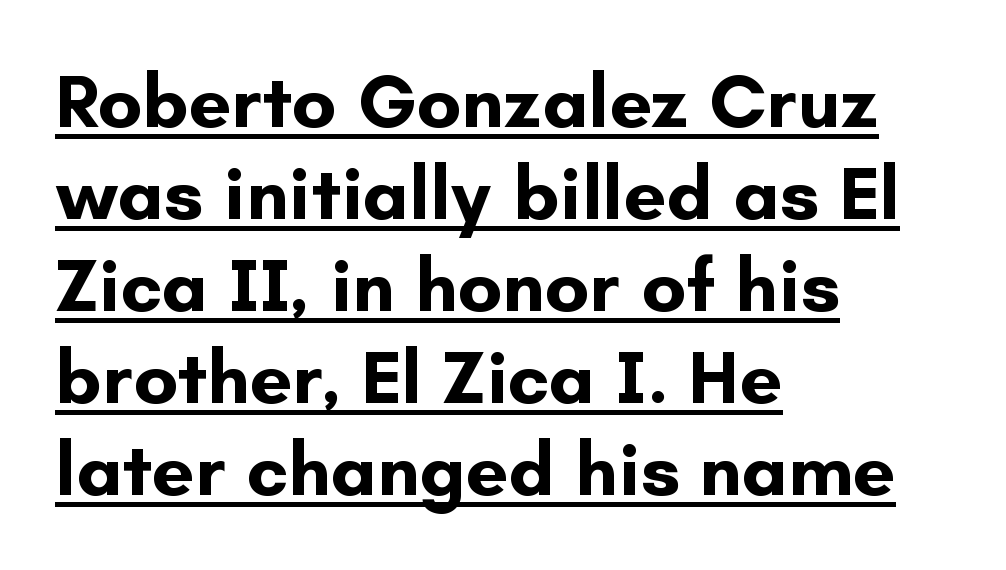
{"serif": "no", "italic": "no", "bold": "yes", "weight": "bold", "width": "normal", "stroke_contrast": "low", "x_height": "small", "monospaced": "no", "underline": "yes", "align": "left", "line_spacing_ratio": 1.21, "letter_spacing": "normal", "letter_spacing_em": 0.0, "glyph_px": 76}
